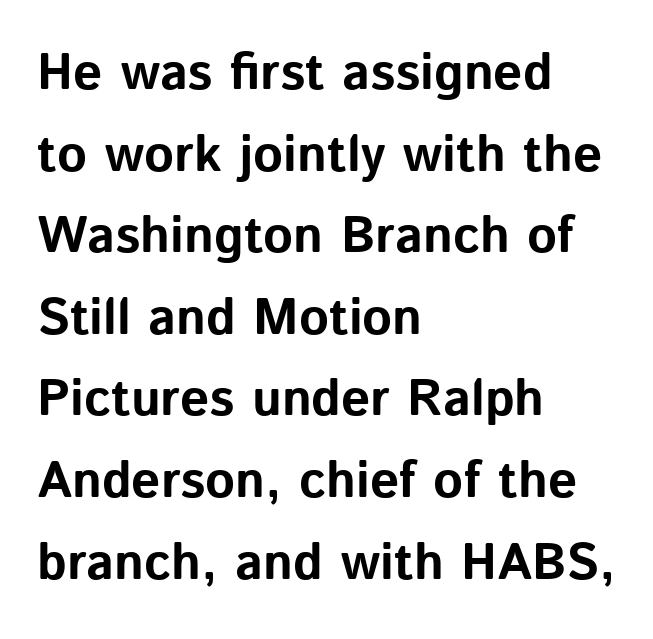
{"serif": "no", "italic": "no", "bold": "yes", "weight": "bold", "width": "normal", "stroke_contrast": "low", "x_height": "medium", "monospaced": "no", "underline": "no", "align": "left", "line_spacing": "normal", "line_spacing_ratio": 1.6, "letter_spacing": "normal", "letter_spacing_em": 0.0, "glyph_px": 51}
